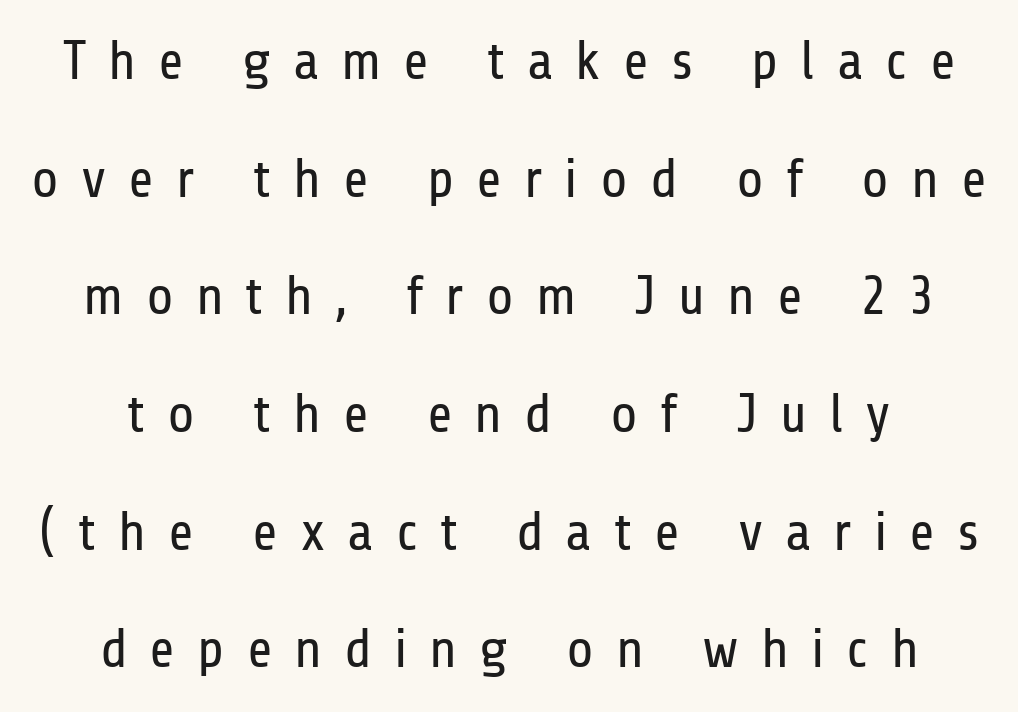
The image shows 55 px regular-weight, condensed sans-serif type, upright; set loose line spacing (2.14x), unusually wide letter spacing (+0.4 em), not underlined; low stroke contrast and a medium x-height.
